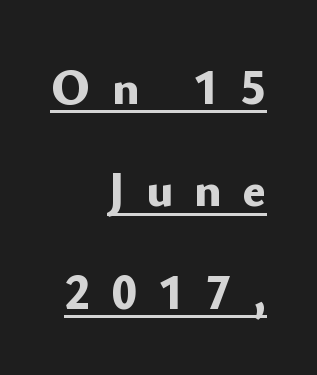
Leading: increased. Weight: bold. Do the characters align in a grid? No, the font is proportional. The glyphs in this specimen are sans serif. Looks like someone drew a line under every word here. Caption: multi-line text, flush right, ragged left.
